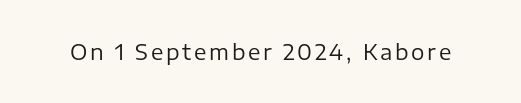
{"italic": "no", "bold": "no", "underline": "no", "glyph_px": 21}
